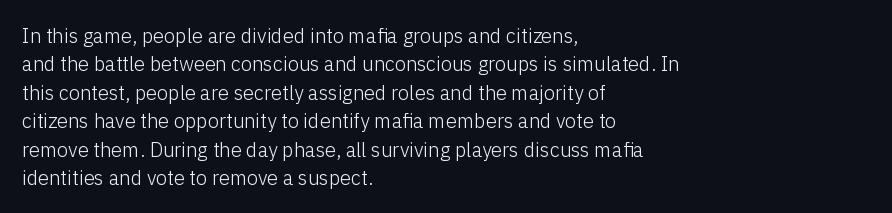
Q: Is the text bold? A: No.
Q: Is the text italic (slanted)? A: No, it is upright.
Q: Is the text underlined? A: No.
Q: How is the paragraph aligned? A: Left-aligned.
Q: Is the spacing between letters normal or unusually wide? A: Normal.
Q: Is the spacing between lines tight, normal or loose? A: Normal.
